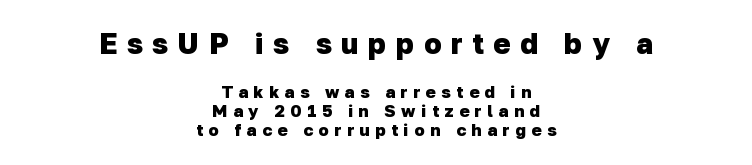
{"serif": "no", "bold": "yes", "weight": "heavy", "width": "normal", "stroke_contrast": "low", "x_height": "medium", "monospaced": "no", "underline": "no", "align": "center", "line_spacing": "tight", "line_spacing_ratio": 1.12, "letter_spacing": "wide", "letter_spacing_em": 0.33, "larger_block": "first", "size_ratio": 1.71, "glyph_px": 29}
